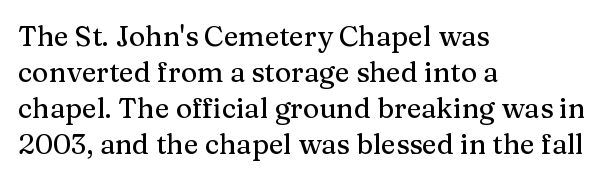
Q: Is the text italic (slanted)? A: No, it is upright.
Q: Is the typeface a serif or a sans-serif typeface? A: Serif.
Q: Is the text underlined? A: No.
Q: How is the paragraph aligned? A: Left-aligned.
Q: Is the spacing between letters normal or unusually wide? A: Normal.
Q: Is the spacing between lines tight, normal or loose? A: Normal.
Q: Width (condensed, normal, or wide)? A: Normal.
Q: Stroke contrast? A: Medium.
Q: x-height? A: Medium.
Q: Monospaced? A: No.
